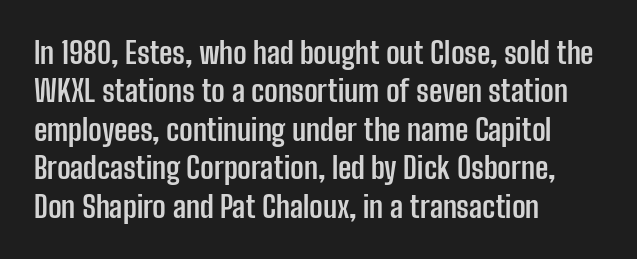
The image shows 30 px semibold, condensed sans-serif type, upright; set left-aligned, normal line spacing (1.28x), normal letter spacing, not underlined; low stroke contrast and a medium x-height.
